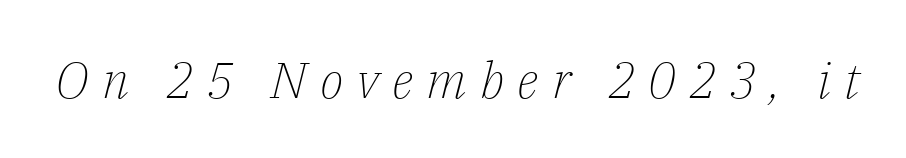
{"serif": "yes", "italic": "yes", "lean": "right", "slant_degrees": 14, "bold": "no", "weight": "light", "width": "normal", "stroke_contrast": "low", "x_height": "medium", "monospaced": "no", "underline": "no", "letter_spacing": "wide", "letter_spacing_em": 0.26, "glyph_px": 50}
